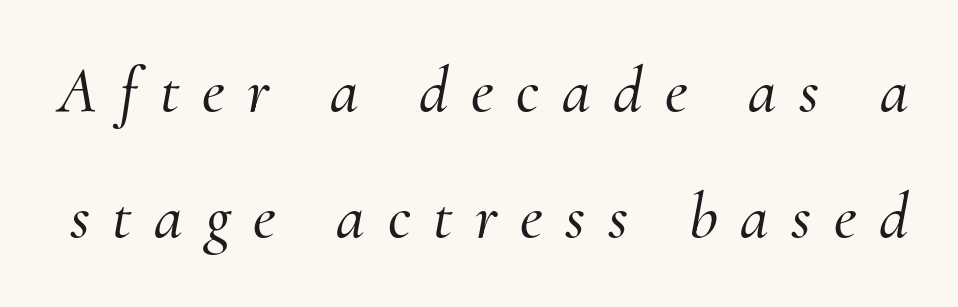
Q: Is the text italic (slanted)? A: Yes, it leans right by about 10 degrees.
Q: Is the typeface a serif or a sans-serif typeface? A: Serif.
Q: Is the text underlined? A: No.
Q: Is the spacing between letters normal or unusually wide? A: Unusually wide.
Q: Is the spacing between lines tight, normal or loose? A: Loose.
Q: Width (condensed, normal, or wide)? A: Normal.
Q: Stroke contrast? A: Medium.
Q: x-height? A: Small.
Q: Monospaced? A: No.
